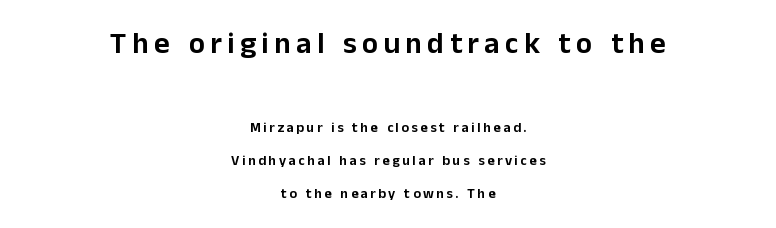
{"serif": "no", "italic": "no", "width": "normal", "stroke_contrast": "low", "x_height": "medium", "monospaced": "no", "underline": "no", "align": "center", "line_spacing": "loose", "line_spacing_ratio": 2.37, "larger_block": "first", "size_ratio": 2.14, "glyph_px": 30}
